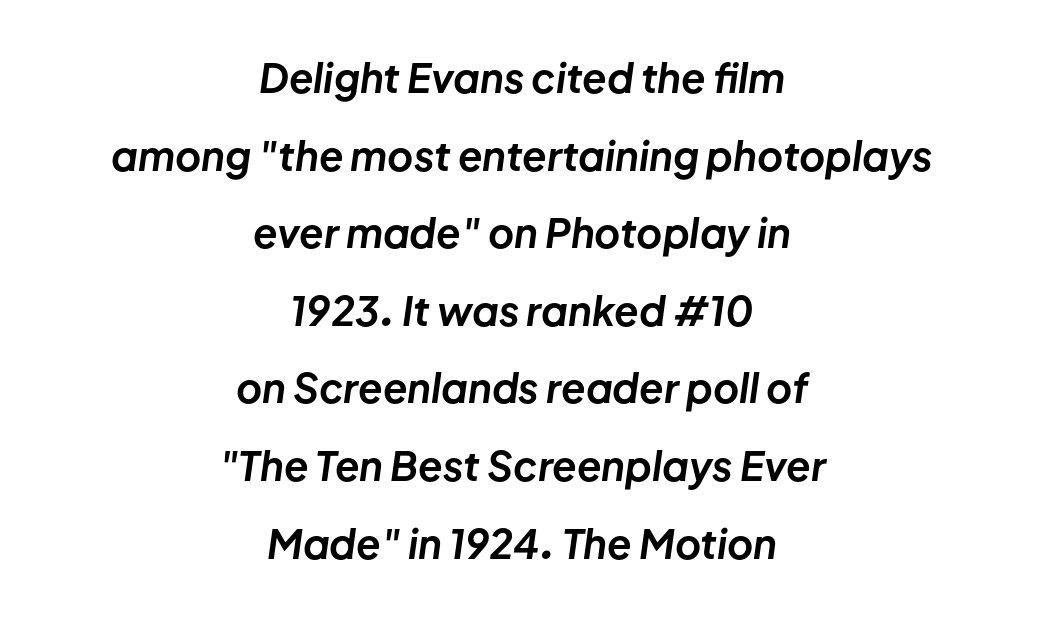
Q: Is the text bold? A: Yes.
Q: Is the text italic (slanted)? A: Yes, it leans right by about 8 degrees.
Q: Is the text underlined? A: No.
Q: How is the paragraph aligned? A: Centered.
Q: Is the spacing between letters normal or unusually wide? A: Normal.
Q: Is the spacing between lines tight, normal or loose? A: Loose.
Q: Width (condensed, normal, or wide)? A: Normal.
Q: Stroke contrast? A: Low.
Q: x-height? A: Medium.
Q: Monospaced? A: No.
